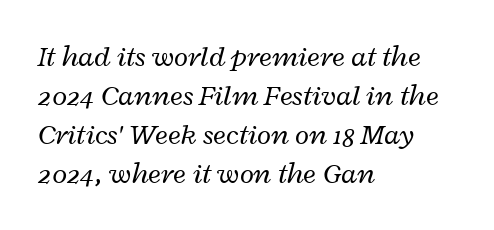
The image shows 29 px regular-weight, wide type, italic (leaning right); set left-aligned, normal line spacing (1.34x), normal letter spacing, not underlined; low stroke contrast and a medium x-height.
